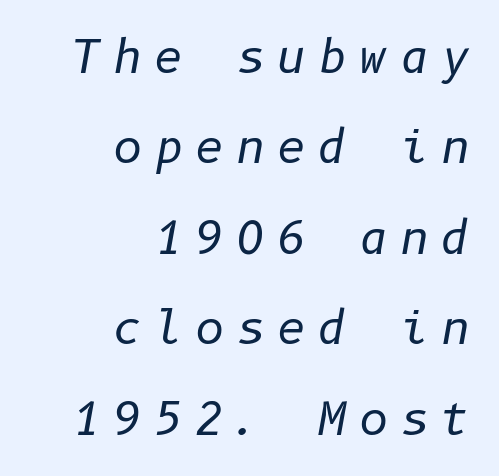
Q: Is the text bold? A: No.
Q: Is the text italic (slanted)? A: Yes, it leans right by about 10 degrees.
Q: Is the text underlined? A: No.
Q: How is the paragraph aligned? A: Right-aligned.
Q: Is the spacing between letters normal or unusually wide? A: Unusually wide.
Q: Is the spacing between lines tight, normal or loose? A: Loose.
Q: Width (condensed, normal, or wide)? A: Normal.
Q: Stroke contrast? A: Low.
Q: x-height? A: Medium.
